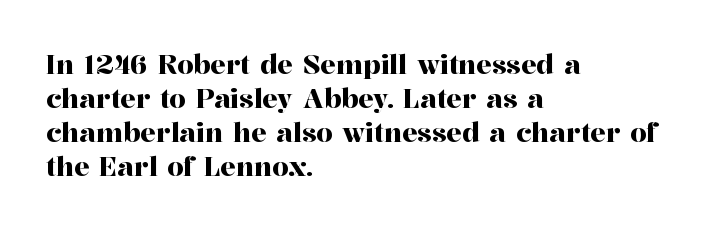
Q: Is the text italic (slanted)? A: No, it is upright.
Q: Is the text underlined? A: No.
Q: How is the paragraph aligned? A: Left-aligned.
Q: Is the spacing between letters normal or unusually wide? A: Normal.
Q: Is the spacing between lines tight, normal or loose? A: Normal.
